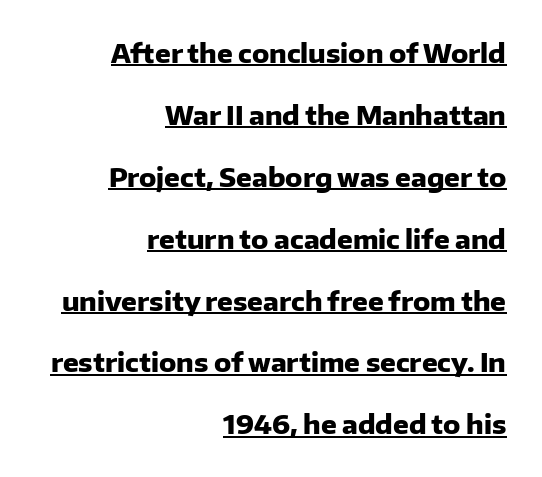
{"italic": "no", "bold": "yes", "underline": "yes", "align": "right", "line_spacing": "loose", "line_spacing_ratio": 2.38, "letter_spacing": "normal", "letter_spacing_em": 0.0, "glyph_px": 26}
